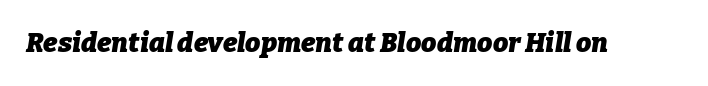
Q: Is the text bold? A: Yes.
Q: Is the text italic (slanted)? A: Yes, it leans right by about 9 degrees.
Q: Is the text underlined? A: No.
Q: Is the spacing between letters normal or unusually wide? A: Normal.
